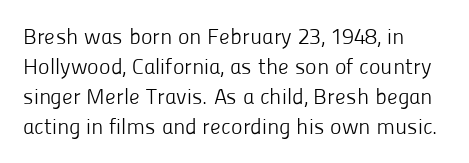
The image shows 22 px text type, upright; set left-aligned, normal line spacing (1.36x), normal letter spacing, not underlined.
